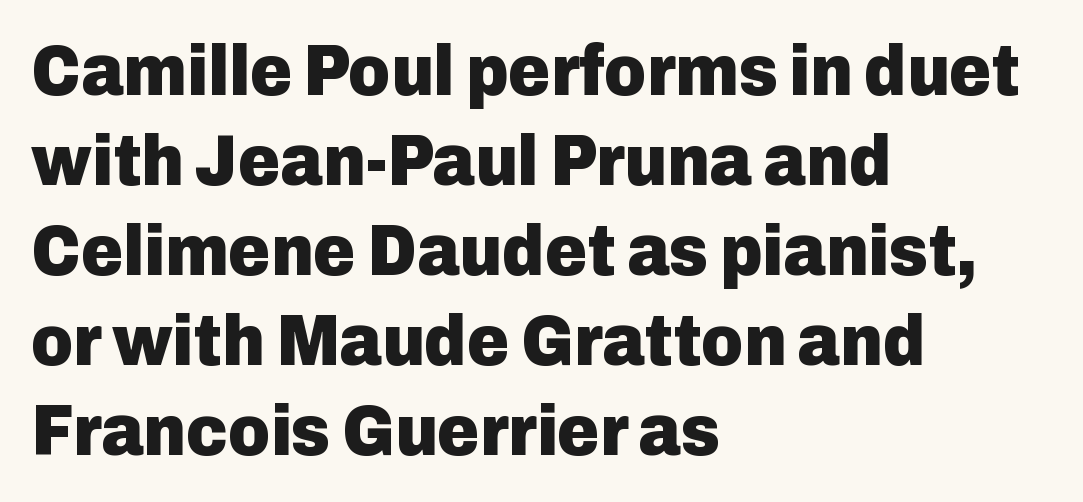
The image shows 72 px heavy sans-serif type, upright; set left-aligned, normal line spacing (1.25x), normal letter spacing, not underlined; low stroke contrast and a medium x-height.
